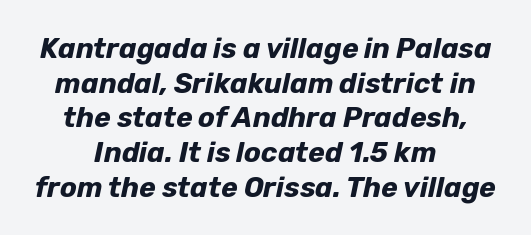
Q: Is the text bold? A: Yes.
Q: Is the text italic (slanted)? A: Yes, it leans right by about 12 degrees.
Q: Is the text underlined? A: No.
Q: How is the paragraph aligned? A: Centered.
Q: Is the spacing between letters normal or unusually wide? A: Normal.
Q: Width (condensed, normal, or wide)? A: Normal.
Q: Stroke contrast? A: Low.
Q: x-height? A: Medium.
Q: Monospaced? A: No.
